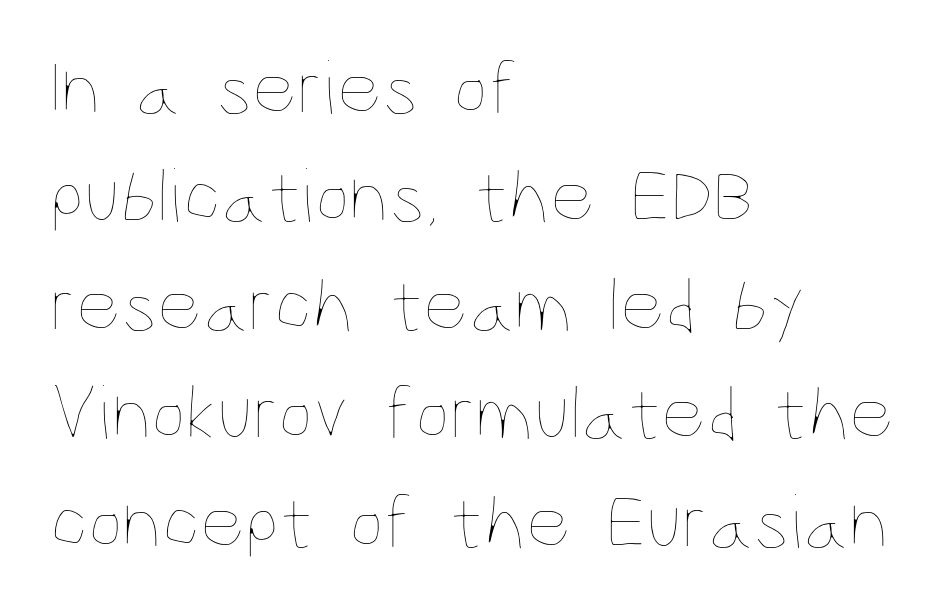
Q: Is the text bold? A: No.
Q: Is the text italic (slanted)? A: No, it is upright.
Q: Is the text underlined? A: No.
Q: How is the paragraph aligned? A: Left-aligned.
Q: Is the spacing between letters normal or unusually wide? A: Normal.
Q: Is the spacing between lines tight, normal or loose? A: Normal.
Q: Width (condensed, normal, or wide)? A: Condensed.
Q: Stroke contrast? A: Low.
Q: x-height? A: Large.
Q: Monospaced? A: No.
